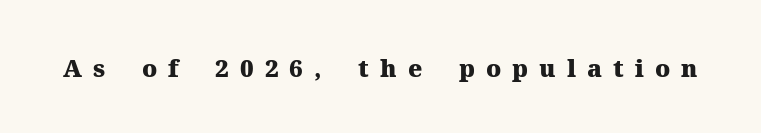
The image shows 24 px bold type, upright; set unusually wide letter spacing (+0.46 em), not underlined.
